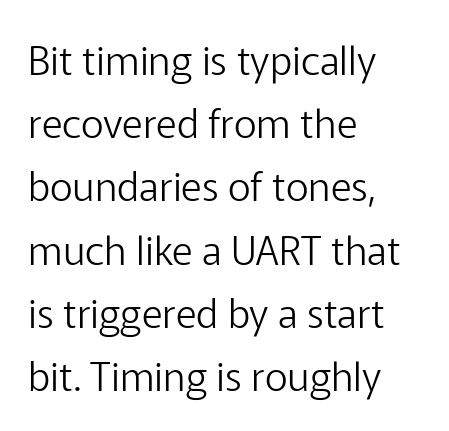
Q: Is the text bold? A: No.
Q: Is the text italic (slanted)? A: No, it is upright.
Q: Is the typeface a serif or a sans-serif typeface? A: Sans-serif.
Q: Is the text underlined? A: No.
Q: How is the paragraph aligned? A: Left-aligned.
Q: Is the spacing between letters normal or unusually wide? A: Normal.
Q: Is the spacing between lines tight, normal or loose? A: Normal.
Q: Width (condensed, normal, or wide)? A: Normal.
Q: Stroke contrast? A: Low.
Q: x-height? A: Medium.
Q: Monospaced? A: No.
